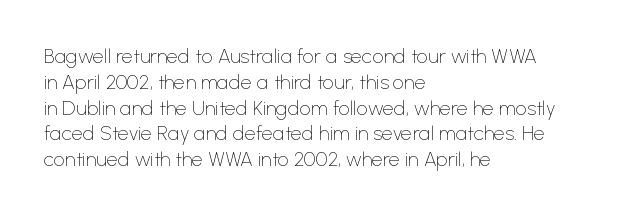
Interline gaps are of average width in this sample. Style check: upright. Tracking here is standard; glyphs follow each other at the usual distance. Stroke mass is kept to a normal reading level or below. Beneath every word, the page is bare. Leftover space on each line is placed entirely after the last word.
